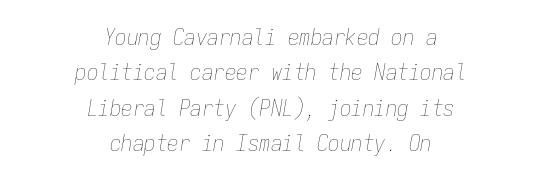
{"italic": "yes", "lean": "right", "slant_degrees": 9, "bold": "no", "underline": "no", "align": "center", "line_spacing": "normal", "line_spacing_ratio": 1.54, "letter_spacing": "normal", "letter_spacing_em": 0.0, "glyph_px": 23}
